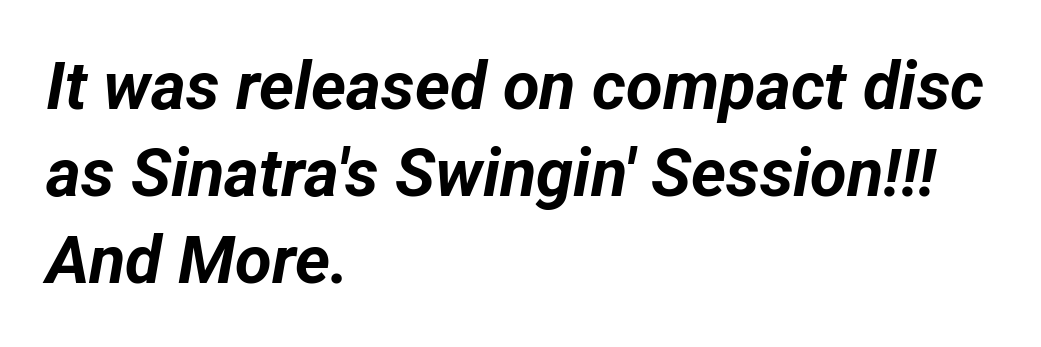
The image shows 67 px bold type, italic (leaning right); set left-aligned, normal line spacing (1.3x), normal letter spacing, not underlined; low stroke contrast and a medium x-height.
